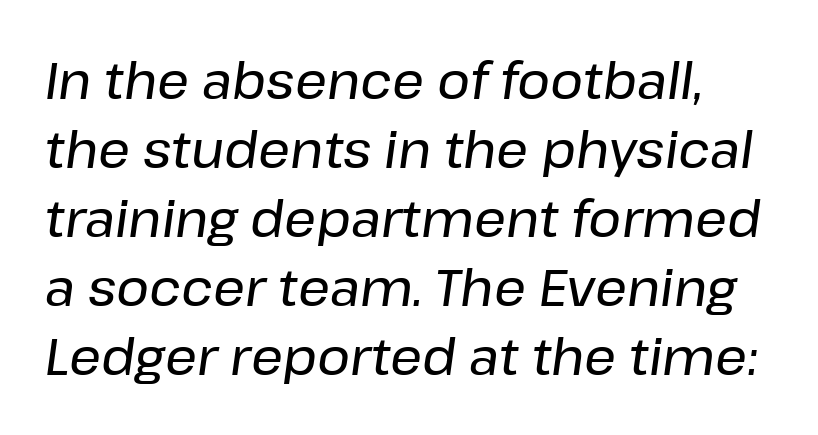
{"italic": "yes", "lean": "right", "slant_degrees": 8, "width": "normal", "stroke_contrast": "low", "x_height": "medium", "monospaced": "no", "underline": "no", "line_spacing": "normal", "line_spacing_ratio": 1.38, "letter_spacing": "normal", "letter_spacing_em": 0.0, "glyph_px": 50}
